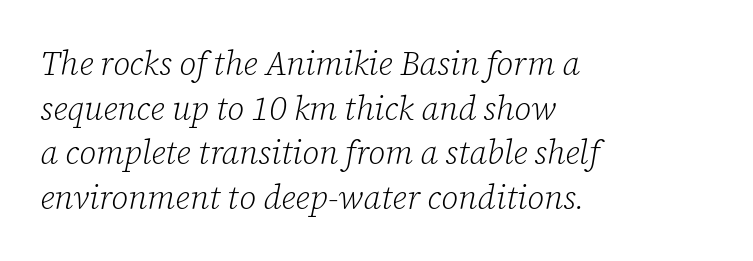
{"serif": "yes", "italic": "yes", "lean": "right", "slant_degrees": 12, "bold": "no", "weight": "light", "width": "normal", "stroke_contrast": "low", "x_height": "medium", "monospaced": "no", "underline": "no", "align": "left", "line_spacing": "normal", "line_spacing_ratio": 1.35, "letter_spacing": "normal", "letter_spacing_em": 0.0, "glyph_px": 33}
